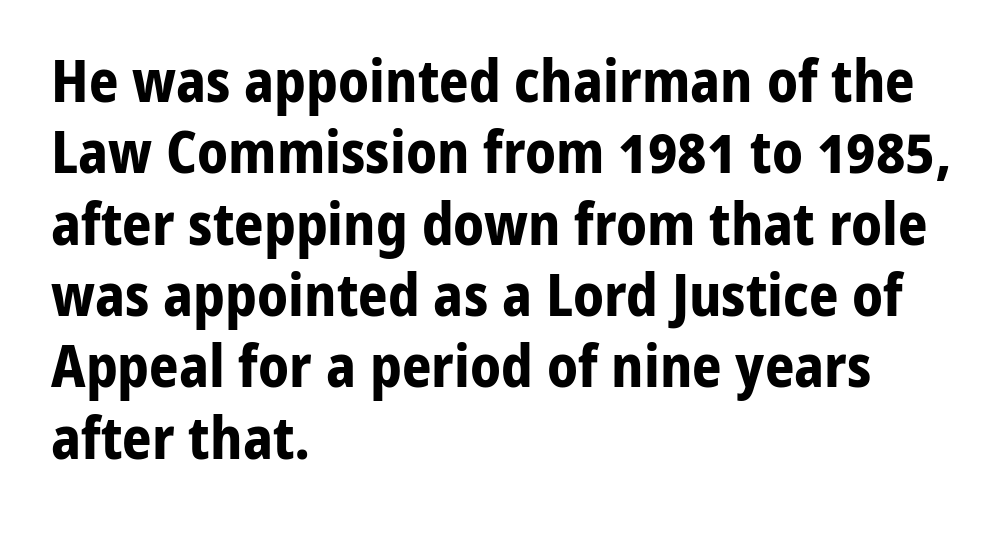
The type is set solid horizontally, with unmodified tracking. Bare-footed words on every line. Classification — sans serif. Caption: multi-line text, flush left, ragged right. Vertical strokes here are truly vertical. Students, this is bold: see how much ink each stroke carries.
